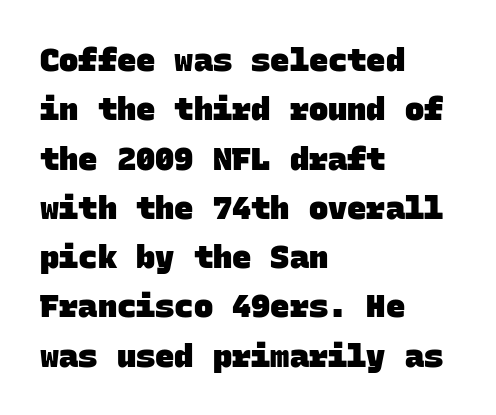
One glance says typical: line gaps are just what's usual. These lines are rendered in a fixed-pitch font. Compared with a centered layout, this one pins lines to the left instead. The line texture is even and compact thanks to regular tracking. Note: no serifs on the glyphs. A dark, heavy texture on the line: the type is bold.
